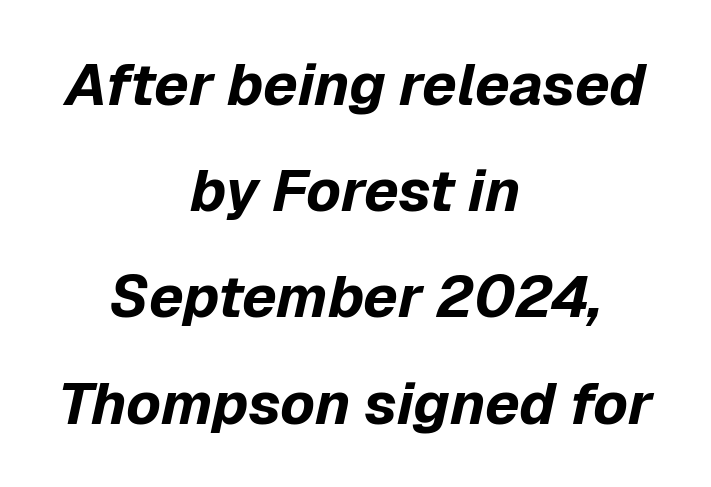
How heavy is the stroke? Heavy — this is a bold. Observe the lean: these are italic letterforms. A typesetter would call this proportional, since set widths differ per character. Where is the straight margin? There isn't one; the lines are centered. The horizontal fit of the characters is conventional and even.
